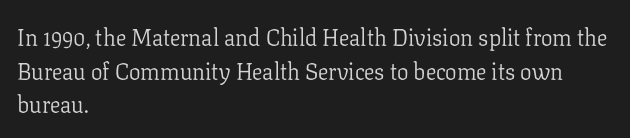
Q: Is the text bold? A: No.
Q: Is the text italic (slanted)? A: No, it is upright.
Q: Is the text underlined? A: No.
Q: How is the paragraph aligned? A: Left-aligned.
Q: Is the spacing between letters normal or unusually wide? A: Normal.
Q: Is the spacing between lines tight, normal or loose? A: Normal.
